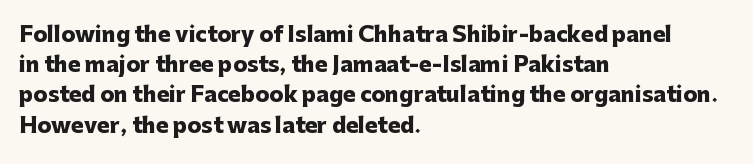
{"italic": "no", "bold": "yes", "underline": "no", "align": "left", "line_spacing": "normal", "line_spacing_ratio": 1.44, "letter_spacing": "normal", "letter_spacing_em": 0.0, "glyph_px": 21}
